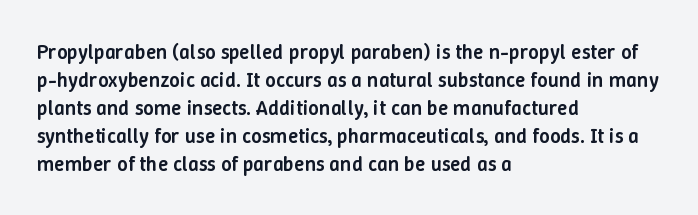
Q: Is the text bold? A: Semi-bold.
Q: Is the text italic (slanted)? A: No, it is upright.
Q: Is the text underlined? A: No.
Q: How is the paragraph aligned? A: Left-aligned.
Q: Is the spacing between letters normal or unusually wide? A: Normal.
Q: Is the spacing between lines tight, normal or loose? A: Normal.
